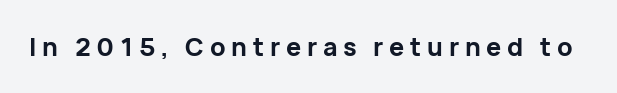
Q: Is the text bold? A: Yes.
Q: Is the text italic (slanted)? A: No, it is upright.
Q: Is the text underlined? A: No.
Q: Is the spacing between letters normal or unusually wide? A: Unusually wide.
